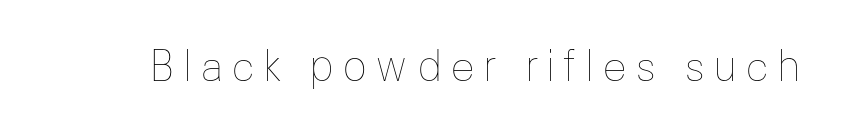
Stroke mass is kept to a normal reading level or below. The foot of each line stays bare and open. Style check: upright. Character widths vary here, with narrow letters taking less room than wide ones.
